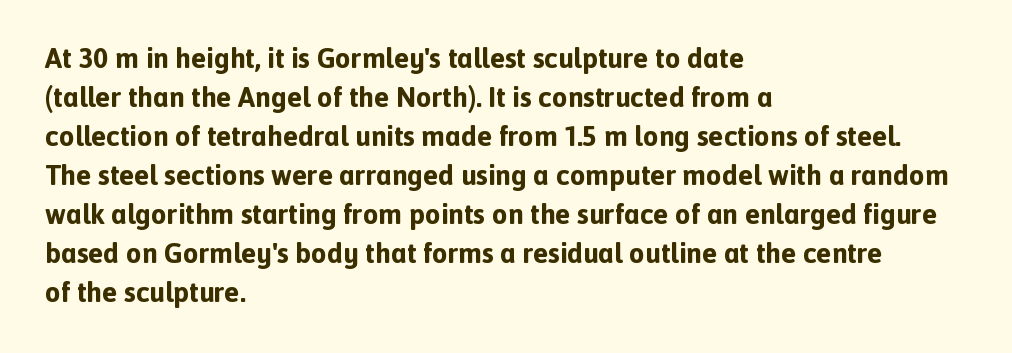
Unmarked baselines from the first word to the last. This is roman type, the default non-slanted kind. Does the weight exceed regular? Yes, all the way to bold. Horizontal bands of white between lines are of average thickness. Serif or sans? Sans — the stroke terminals are bare.
